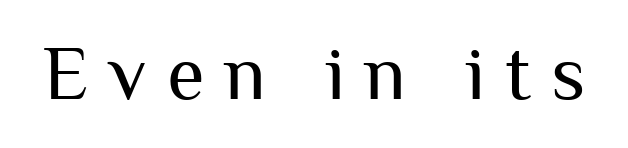
The rendering shows plain stroke endings on the letterforms — a sans-serif design. The letterforms sit at book weight or below. Display-style spreading of the glyphs; the letterfit is very open. The font's upright variant was chosen for this text. Looks like regular typesetting: each glyph gets only the width it needs.
